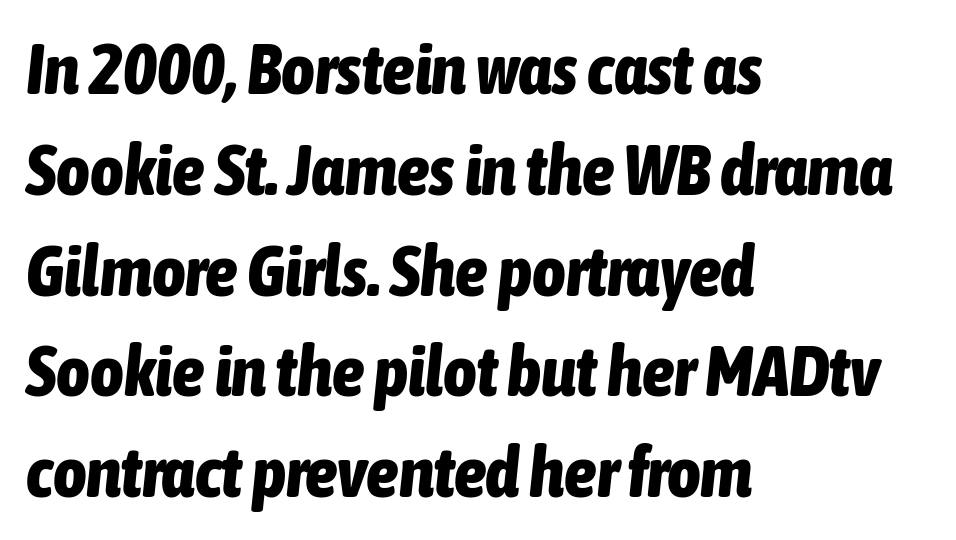
The image shows 72 px bold, condensed type, italic (leaning right); set left-aligned, normal line spacing (1.4x), normal letter spacing, not underlined; low stroke contrast and a medium x-height.
